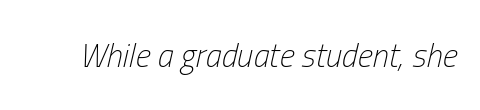
The image shows 33 px light, condensed type, italic (leaning right); set normal letter spacing, not underlined; low stroke contrast and a medium x-height.
